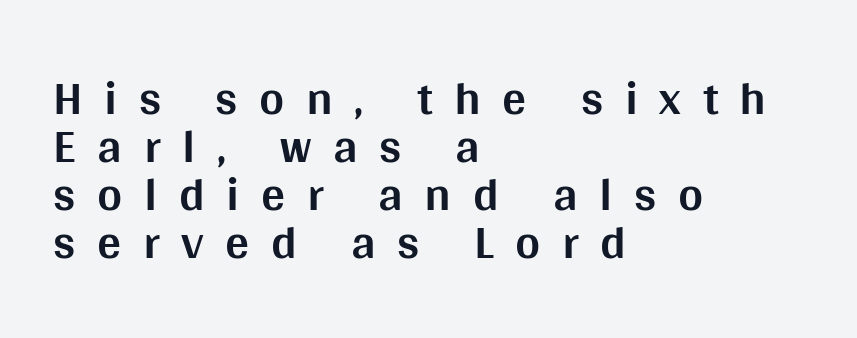
{"serif": "no", "italic": "no", "bold": "yes", "weight": "bold", "width": "normal", "stroke_contrast": "medium", "x_height": "large", "monospaced": "no", "underline": "no", "align": "left", "line_spacing": "tight", "line_spacing_ratio": 1.0, "letter_spacing": "wide", "letter_spacing_em": 0.45, "glyph_px": 48}
